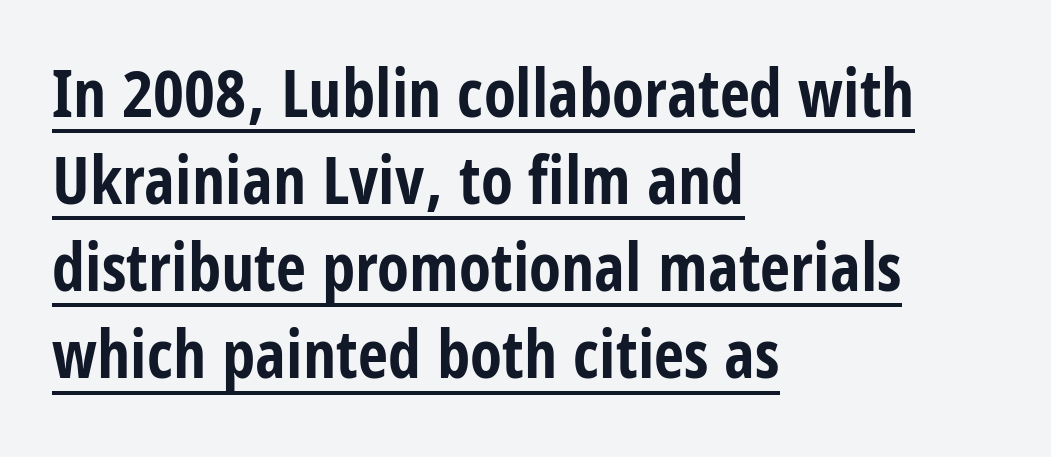
{"serif": "no", "italic": "no", "bold": "yes", "weight": "bold", "width": "condensed", "stroke_contrast": "low", "x_height": "large", "monospaced": "no", "underline": "yes", "align": "left", "line_spacing": "normal", "line_spacing_ratio": 1.32, "letter_spacing": "normal", "letter_spacing_em": 0.0, "glyph_px": 66}
